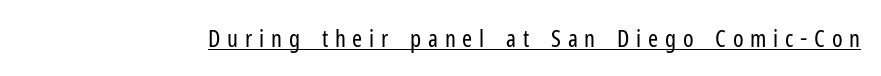
The image shows 24 px text type, upright; set unusually wide letter spacing (+0.28 em), underlined.
